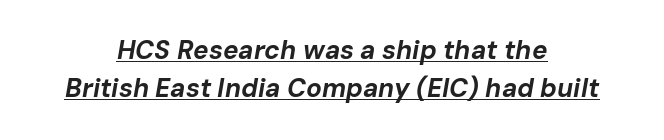
The image shows 26 px bold type, italic (leaning right); set centered, normal line spacing (1.47x), normal letter spacing, underlined.
